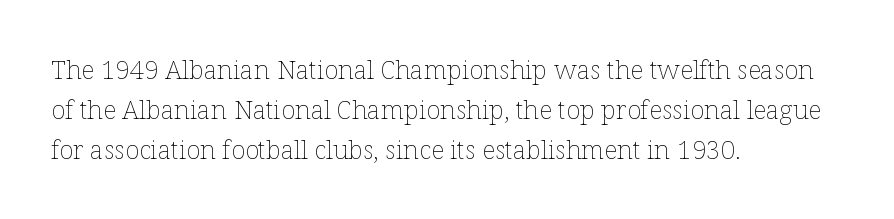
{"italic": "no", "bold": "no", "underline": "no", "align": "left", "line_spacing": "normal", "line_spacing_ratio": 1.54, "letter_spacing": "normal", "letter_spacing_em": 0.0, "glyph_px": 26}
